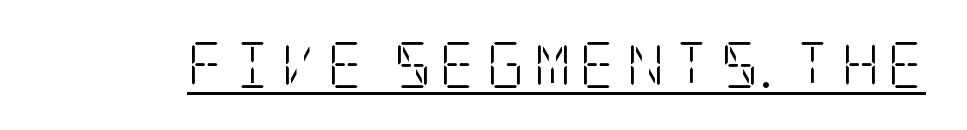
Q: Is the text bold? A: No.
Q: Is the text italic (slanted)? A: No, it is upright.
Q: Is the typeface a serif or a sans-serif typeface? A: Serif.
Q: Is the text underlined? A: Yes.
Q: Is the spacing between letters normal or unusually wide? A: Unusually wide.
Q: Width (condensed, normal, or wide)? A: Condensed.
Q: Stroke contrast? A: Low.
Q: x-height? A: Large.
